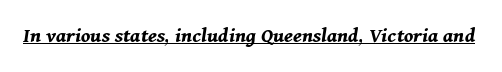
A baseline rule has been typeset under these characters. Nobody touched the tracking dial on this one. Tall strokes in this sample are angled rather than plumb. Pretty heavy lettering here — definitely bold.
